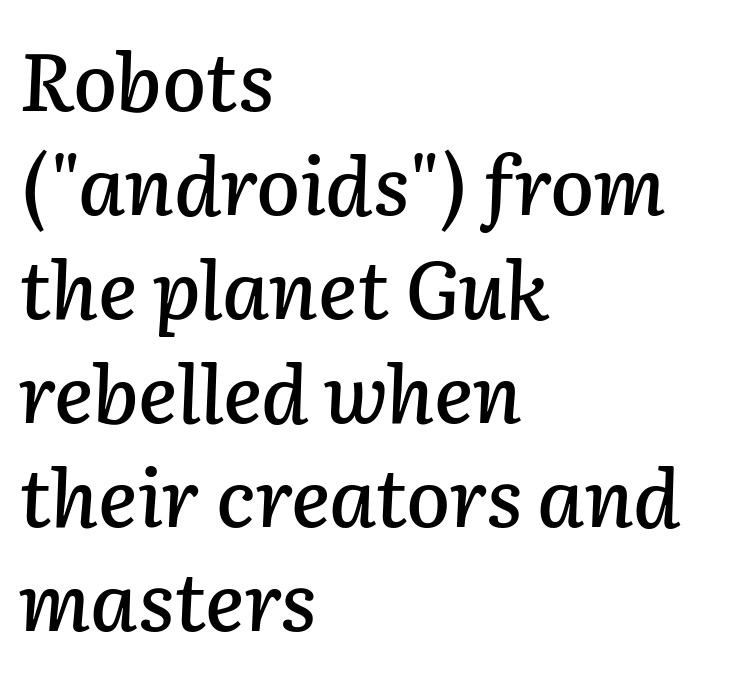
The image shows 80 px text type, italic (leaning right); set left-aligned, normal line spacing (1.3x), normal letter spacing, not underlined; low stroke contrast and a medium x-height.
